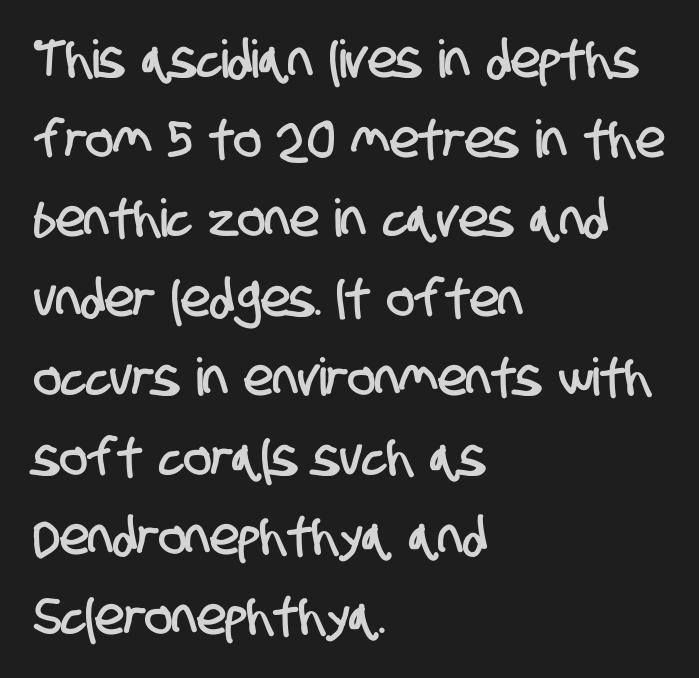
The rendering keeps characters at their native spacing. A typesetter would call this proportional, since set widths differ per character. Type without underlining. Line beginnings align vertically; line endings do not. Line spacing here is normal. In terms of letterform style, serifs are entirely absent.
